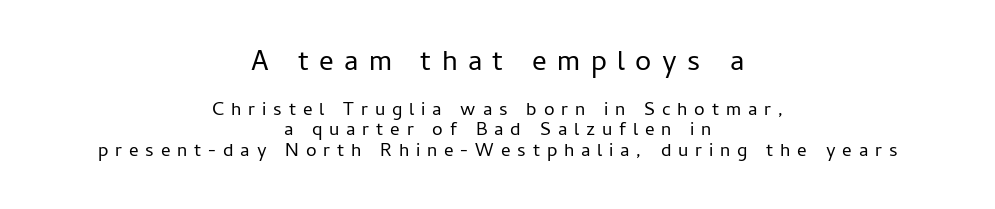
The letters advance in unequal steps, a hallmark of proportional type. Reading down the block, each line starts at a different indent, mirrored at its end. The tracking reads as deliberately expanded to a designer's eye. Has an underline been added? It has not. Compare the two chunks: the upper has the greater cap height. Notice how descenders almost collide with the ascenders below — that's tight leading.
